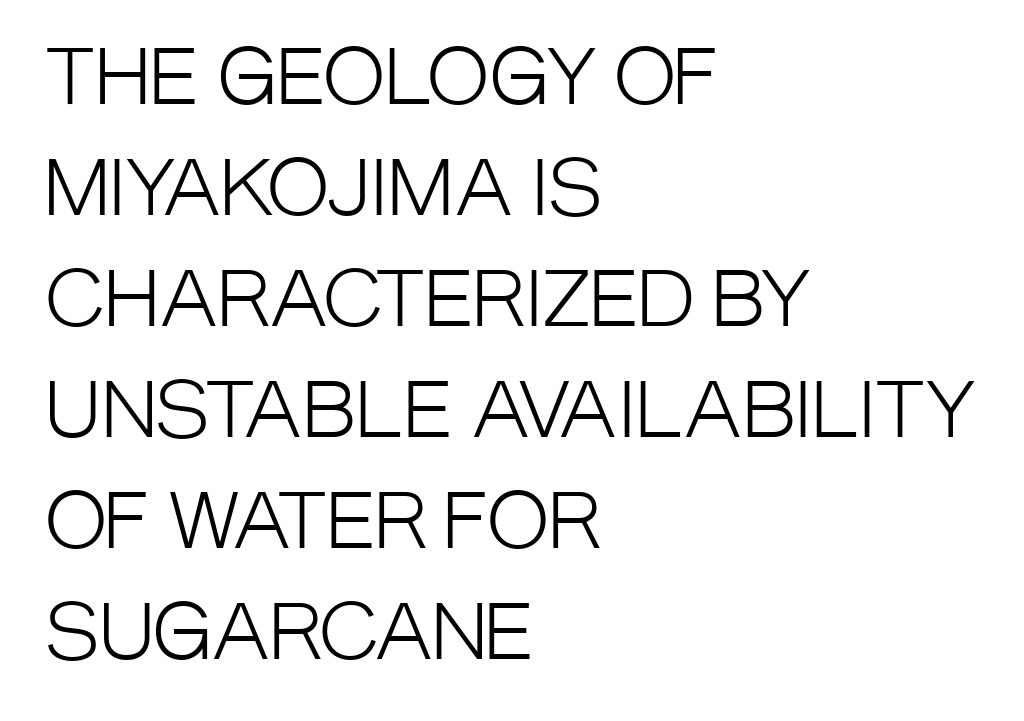
The image shows 75 px light, condensed sans-serif type, upright; set left-aligned, normal line spacing (1.48x), normal letter spacing, not underlined; low stroke contrast and a large x-height.
